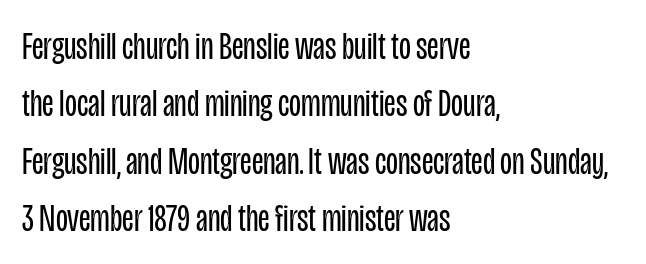
The space directly below the letters is spotless. The text block is weighted toward the left margin, trailing off unevenly rightward. Do the characters align in a grid? No, the font is proportional. The designer went with a sans here, leaving each stem footless. The strokes are not fattened; the text isn't bold. Ordinary non-slanted type is in use.
